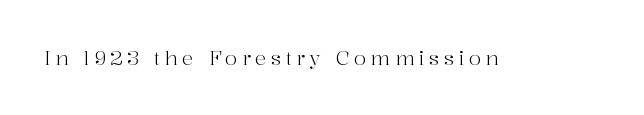
Q: Is the text bold? A: No.
Q: Is the text italic (slanted)? A: No, it is upright.
Q: Is the text underlined? A: No.
Q: Is the spacing between letters normal or unusually wide? A: Unusually wide.
